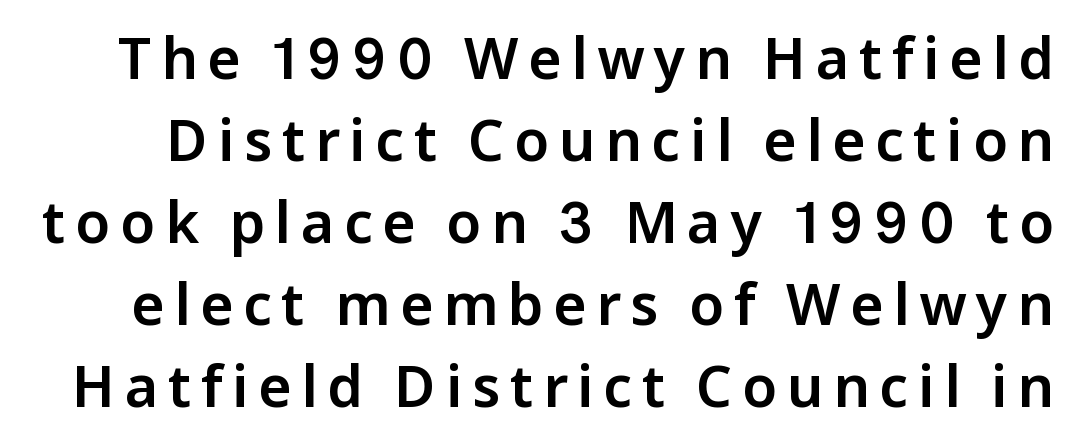
Q: Is the text italic (slanted)? A: No, it is upright.
Q: Is the typeface a serif or a sans-serif typeface? A: Sans-serif.
Q: Is the text underlined? A: No.
Q: Is the spacing between lines tight, normal or loose? A: Normal.
Q: Width (condensed, normal, or wide)? A: Normal.
Q: Stroke contrast? A: Low.
Q: x-height? A: Medium.
Q: Monospaced? A: No.
